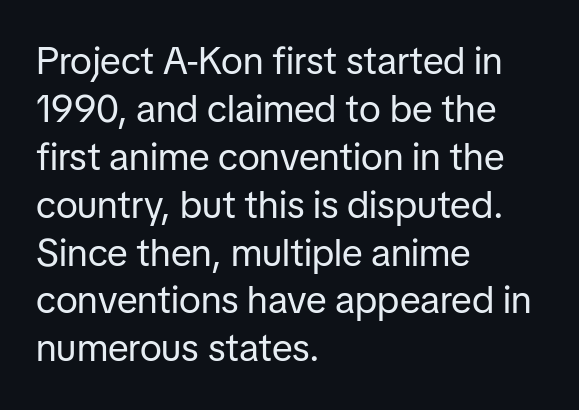
{"serif": "no", "italic": "no", "bold": "no", "weight": "regular", "width": "normal", "stroke_contrast": "low", "x_height": "medium", "monospaced": "no", "underline": "no", "align": "left", "line_spacing": "normal", "line_spacing_ratio": 1.26, "letter_spacing": "normal", "letter_spacing_em": 0.0, "glyph_px": 38}
